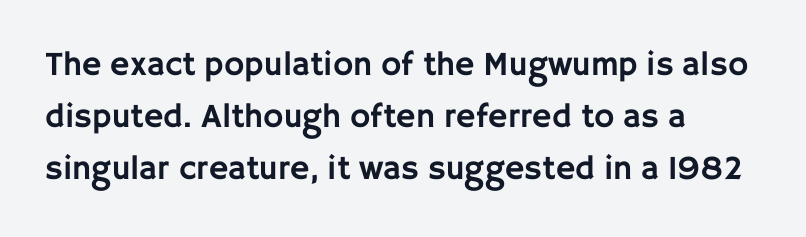
The image shows 34 px sans-serif type, upright; set left-aligned, normal line spacing (1.53x), normal letter spacing, not underlined; low stroke contrast and a large x-height.
